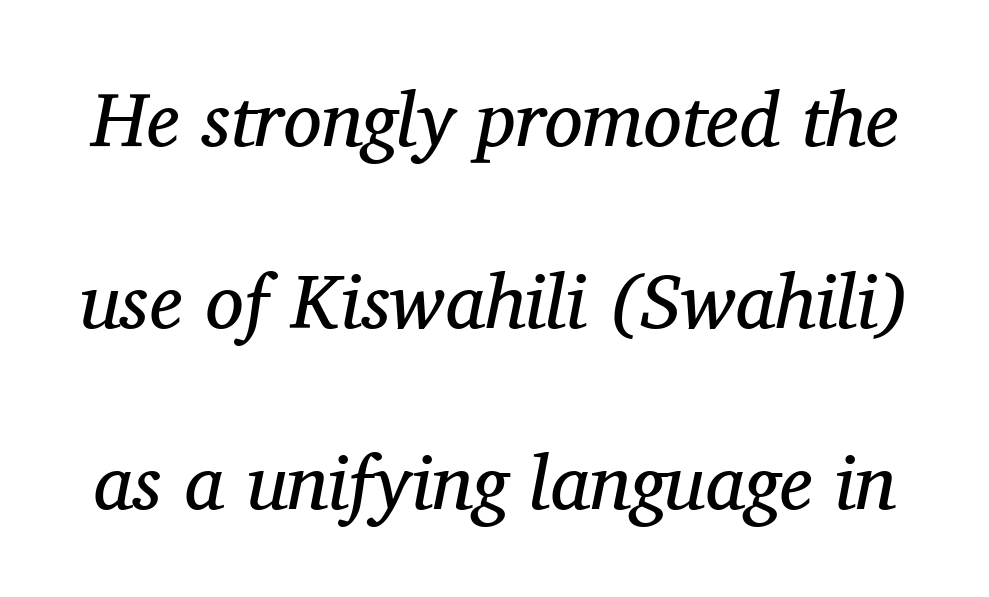
Vertical spacing — loose. Tracking here is standard; glyphs follow each other at the usual distance. Plain, unruled lines of type. Is the type slanted? Yes — the strokes lean at a clear angle. This reads as an unemphasized weight, regular at the heaviest. Each letter's strokes conclude with small projecting serifs.
